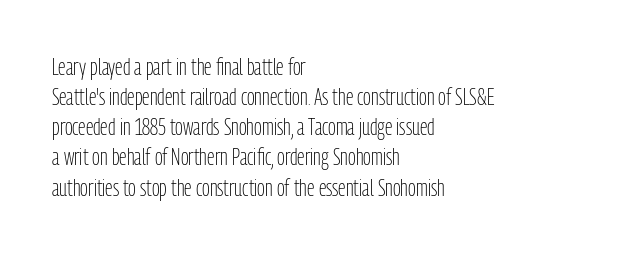
Teacher's note: observe the even left margin — that is flush-left alignment. Does extra space separate the letters? No, they use regular spacing. In terms of posture, this sample is upright. The glyphs are unaccompanied by any horizontal stroke below them. The lines sit at an ordinary, default distance from one another.
